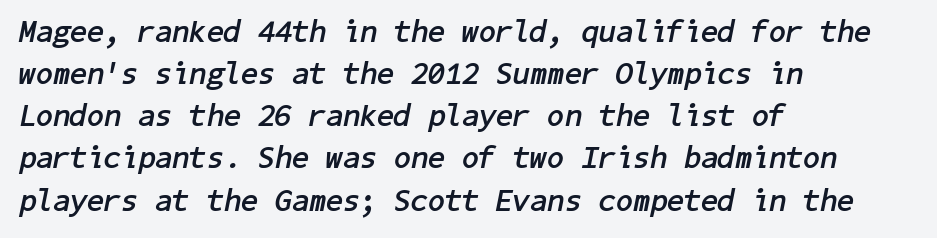
The image shows 31 px semibold type, italic (leaning right); set left-aligned, normal line spacing (1.36x), normal letter spacing, not underlined; low stroke contrast and a medium x-height.
